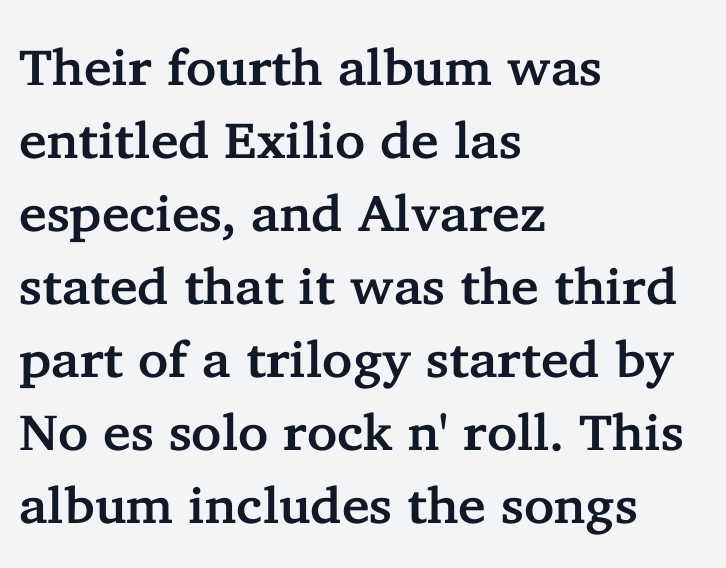
How are the letters spaced? Ordinarily, with no added tracking. Examine the stroke ends and you'll spot serifs. Each row of text sits above clean, open space. Honestly, the row spacing looks completely unremarkable. Here the designer chose a conventional face with non-uniform glyph widths.
